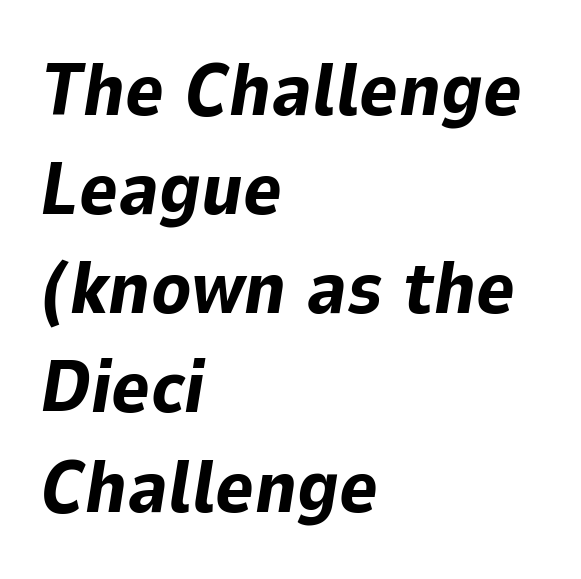
Heft: maximum for text — a bold. Check the space under the baseline: it is left empty. Whoever set this chose a conventional vertical rhythm. In terms of posture, this sample is oblique. The rendering anchors every line to the left-hand side.
